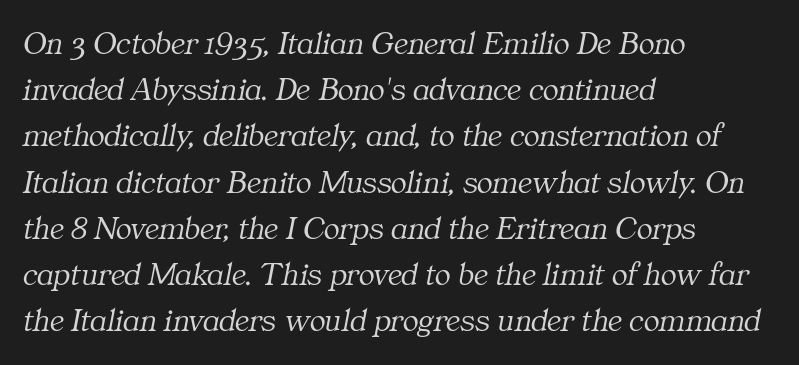
{"serif": "yes", "italic": "yes", "lean": "right", "slant_degrees": 11, "bold": "no", "weight": "light", "width": "normal", "stroke_contrast": "medium", "x_height": "medium", "monospaced": "no", "underline": "no", "align": "left", "line_spacing": "normal", "line_spacing_ratio": 1.4, "letter_spacing": "normal", "letter_spacing_em": 0.0, "glyph_px": 33}
